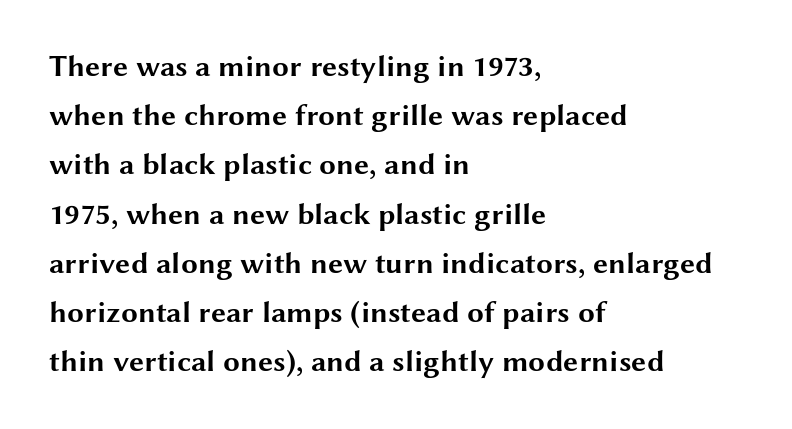
This rendering uses left alignment, leaving the right contour irregular. The letterforms sit shoulder to shoulder at normal distance. The letters advance in unequal steps, a hallmark of proportional type. The lines sit at an ordinary, default distance from one another. If you drew a line through each stem, it would be perfectly vertical.
